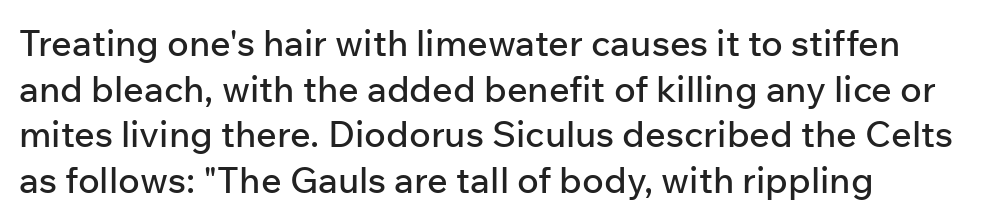
Q: Is the text italic (slanted)? A: No, it is upright.
Q: Is the typeface a serif or a sans-serif typeface? A: Sans-serif.
Q: Is the text underlined? A: No.
Q: Is the spacing between letters normal or unusually wide? A: Normal.
Q: Is the spacing between lines tight, normal or loose? A: Normal.
Q: Width (condensed, normal, or wide)? A: Normal.
Q: Stroke contrast? A: Low.
Q: x-height? A: Medium.
Q: Monospaced? A: No.
